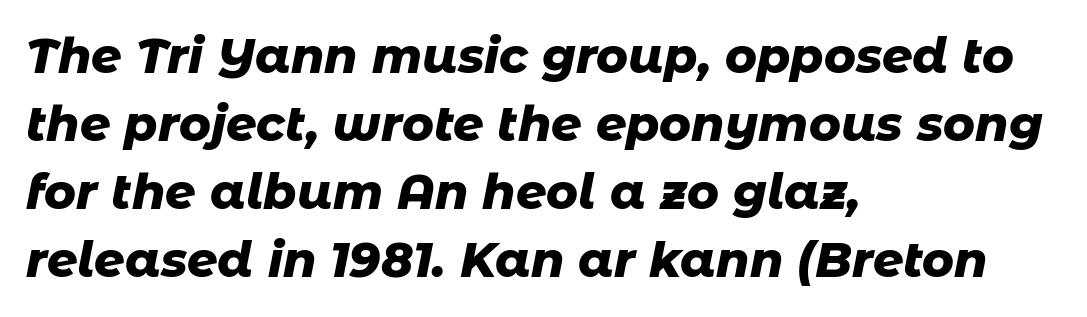
Q: Is the text bold? A: Yes.
Q: Is the text italic (slanted)? A: Yes, it leans right by about 11 degrees.
Q: Is the text underlined? A: No.
Q: How is the paragraph aligned? A: Left-aligned.
Q: Is the spacing between letters normal or unusually wide? A: Normal.
Q: Is the spacing between lines tight, normal or loose? A: Normal.
Q: Width (condensed, normal, or wide)? A: Normal.
Q: Stroke contrast? A: Low.
Q: x-height? A: Medium.
Q: Monospaced? A: No.
